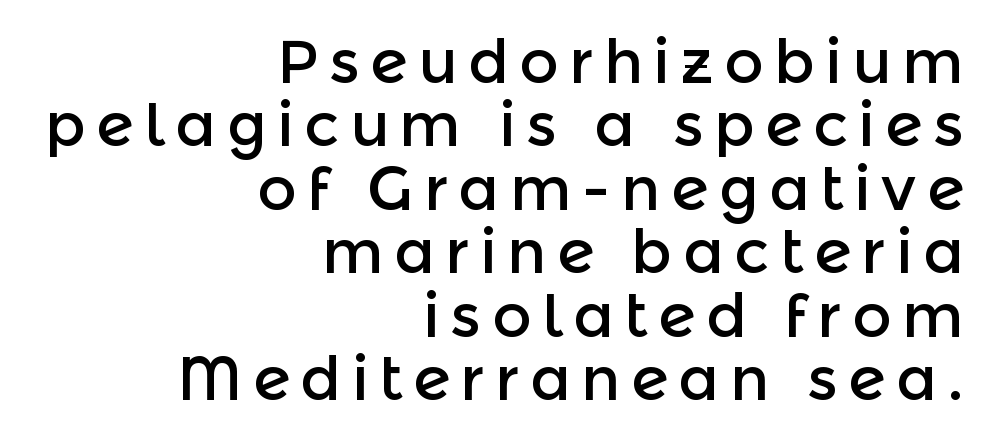
The image shows 61 px sans-serif type, upright; set right-aligned, tight line spacing (1.04x), not underlined; a medium x-height.
